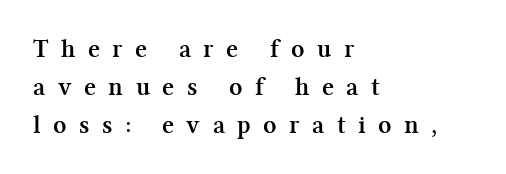
Q: Is the text bold? A: Yes.
Q: Is the text italic (slanted)? A: No, it is upright.
Q: Is the text underlined? A: No.
Q: How is the paragraph aligned? A: Left-aligned.
Q: Is the spacing between letters normal or unusually wide? A: Unusually wide.
Q: Is the spacing between lines tight, normal or loose? A: Normal.
